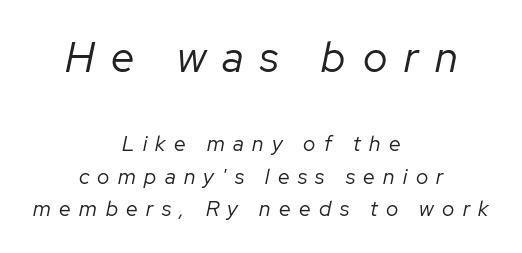
The face used here is proportionally spaced, like ordinary book or web type. Unmarked baselines from the first word to the last. Stroke thickness stays within the range of a standard reading face or lighter. This sample uses an oblique cut, with every glyph tilted off the vertical.
